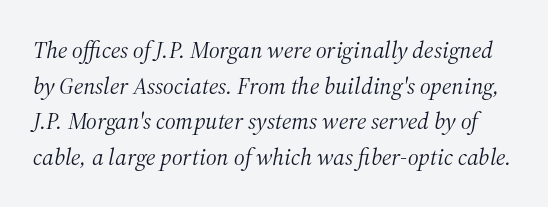
The image shows 24 px text type, italic (leaning right); set normal line spacing (1.48x), normal letter spacing, not underlined.
